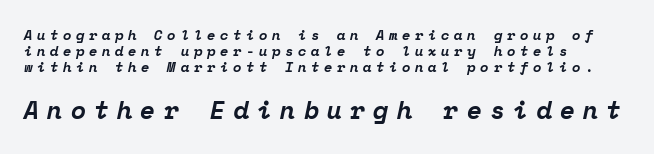
Q: Is the text bold? A: Yes.
Q: Is the text italic (slanted)? A: Yes, it leans right by about 12 degrees.
Q: Is the text underlined? A: No.
Q: How is the paragraph aligned? A: Left-aligned.
Q: Is the spacing between letters normal or unusually wide? A: Unusually wide.
Q: Is the spacing between lines tight, normal or loose? A: Tight.
Q: Which block of text is set in a larger size, the first (top) or the second (bottom)? A: The second (bottom) one.
